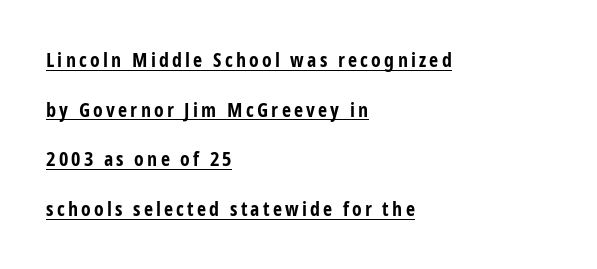
The image shows 20 px bold type, upright; set left-aligned, loose line spacing (2.48x), underlined.
